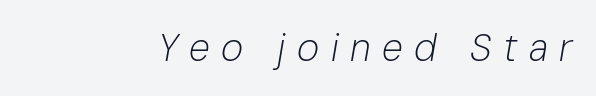
The image shows 38 px light type, italic (leaning right); set unusually wide letter spacing (+0.3 em), not underlined; low stroke contrast and a medium x-height.
